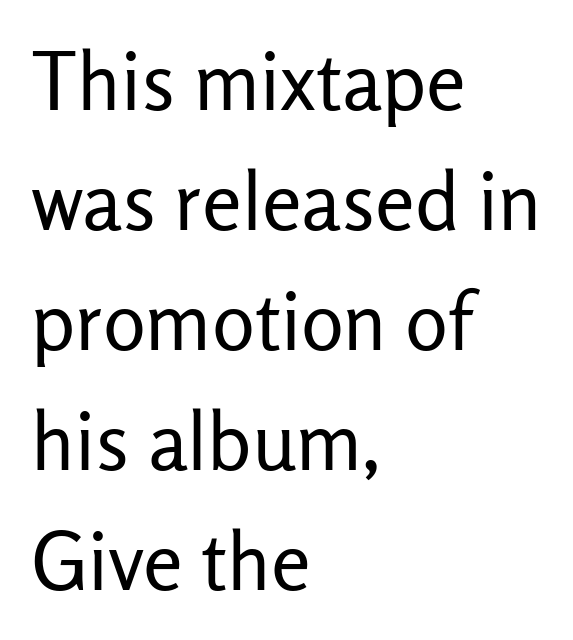
The image shows 80 px regular-weight sans-serif type, upright; set left-aligned, normal line spacing (1.5x), normal letter spacing, not underlined; low stroke contrast and a medium x-height.
